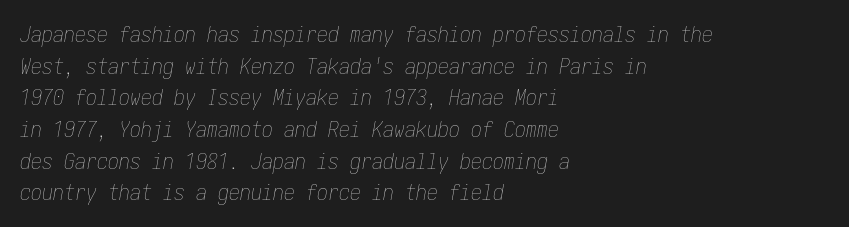
{"italic": "yes", "lean": "right", "slant_degrees": 10, "bold": "no", "underline": "no", "align": "left", "line_spacing": "normal", "line_spacing_ratio": 1.44, "letter_spacing": "normal", "letter_spacing_em": 0.0, "glyph_px": 22}
